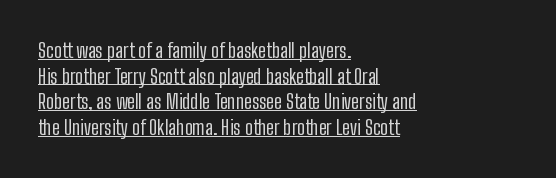
Q: Is the text bold? A: No.
Q: Is the text italic (slanted)? A: No, it is upright.
Q: Is the text underlined? A: Yes.
Q: How is the paragraph aligned? A: Left-aligned.
Q: Is the spacing between letters normal or unusually wide? A: Normal.
Q: Is the spacing between lines tight, normal or loose? A: Normal.
